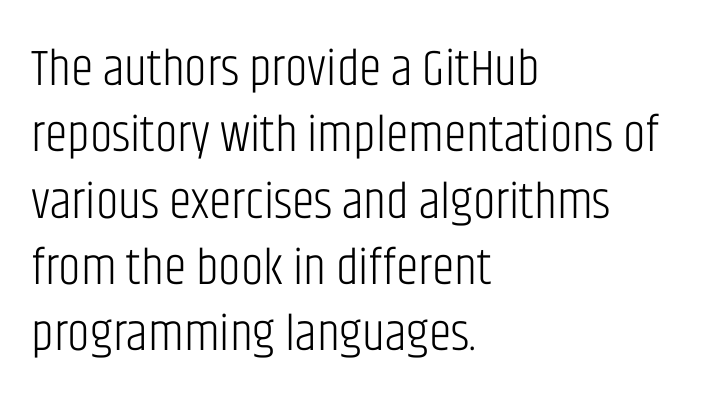
The image shows 51 px light, condensed sans-serif type, upright; set left-aligned, normal line spacing (1.3x), normal letter spacing, not underlined; low stroke contrast and a large x-height.
